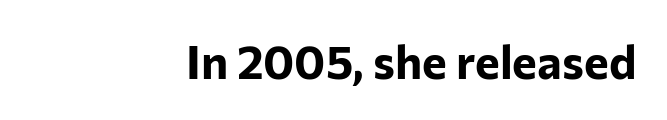
Q: Is the text bold? A: Yes.
Q: Is the text italic (slanted)? A: No, it is upright.
Q: Is the typeface a serif or a sans-serif typeface? A: Sans-serif.
Q: Is the text underlined? A: No.
Q: How is the paragraph aligned? A: Right-aligned.
Q: Is the spacing between letters normal or unusually wide? A: Normal.
Q: Width (condensed, normal, or wide)? A: Normal.
Q: Stroke contrast? A: Low.
Q: x-height? A: Medium.
Q: Monospaced? A: No.
